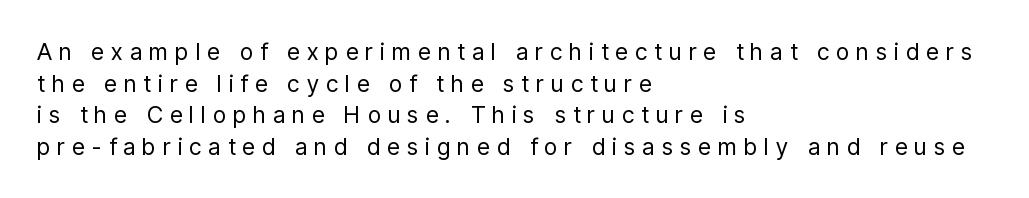
{"italic": "no", "bold": "no", "underline": "no", "align": "left", "line_spacing": "normal", "line_spacing_ratio": 1.37, "letter_spacing": "wide", "letter_spacing_em": 0.32, "glyph_px": 23}
